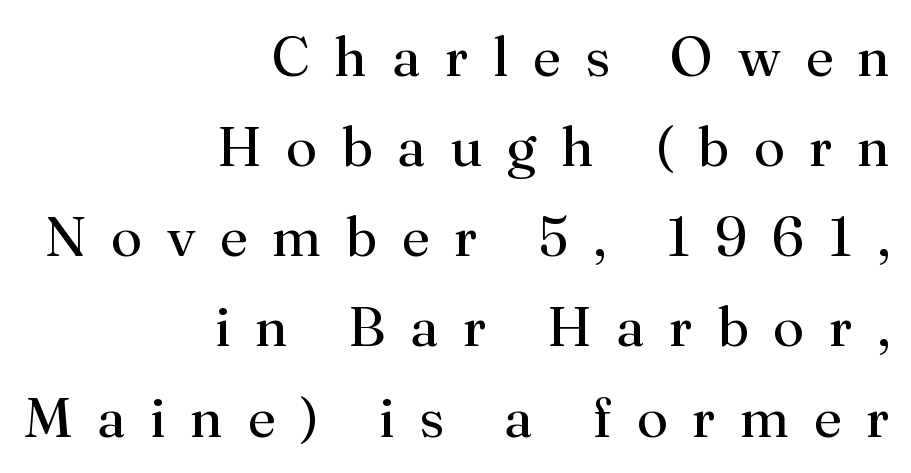
Q: Is the text bold? A: No.
Q: Is the text italic (slanted)? A: No, it is upright.
Q: Is the typeface a serif or a sans-serif typeface? A: Serif.
Q: Is the text underlined? A: No.
Q: How is the paragraph aligned? A: Right-aligned.
Q: Is the spacing between letters normal or unusually wide? A: Unusually wide.
Q: Is the spacing between lines tight, normal or loose? A: Normal.
Q: Width (condensed, normal, or wide)? A: Normal.
Q: Stroke contrast? A: Medium.
Q: x-height? A: Small.
Q: Monospaced? A: No.
